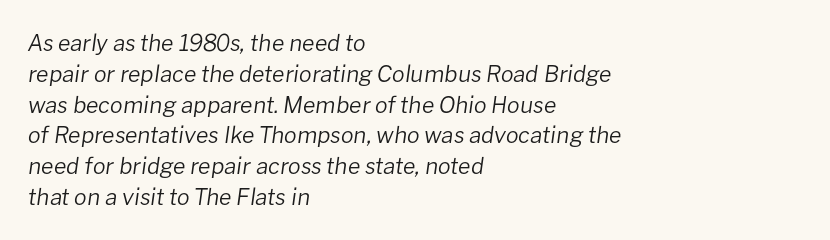
Q: Is the text bold? A: No.
Q: Is the text italic (slanted)? A: Yes, it leans right by about 8 degrees.
Q: Is the text underlined? A: No.
Q: How is the paragraph aligned? A: Left-aligned.
Q: Is the spacing between letters normal or unusually wide? A: Normal.
Q: Is the spacing between lines tight, normal or loose? A: Normal.
